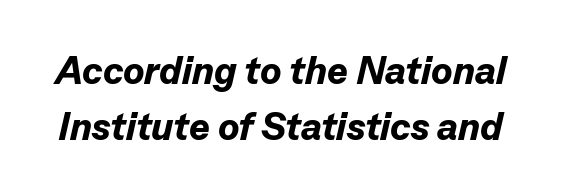
Q: Is the text bold? A: Yes.
Q: Is the text italic (slanted)? A: Yes, it leans right by about 13 degrees.
Q: Is the text underlined? A: No.
Q: Is the spacing between letters normal or unusually wide? A: Normal.
Q: Is the spacing between lines tight, normal or loose? A: Normal.
Q: Width (condensed, normal, or wide)? A: Normal.
Q: Stroke contrast? A: Low.
Q: x-height? A: Medium.
Q: Monospaced? A: No.
